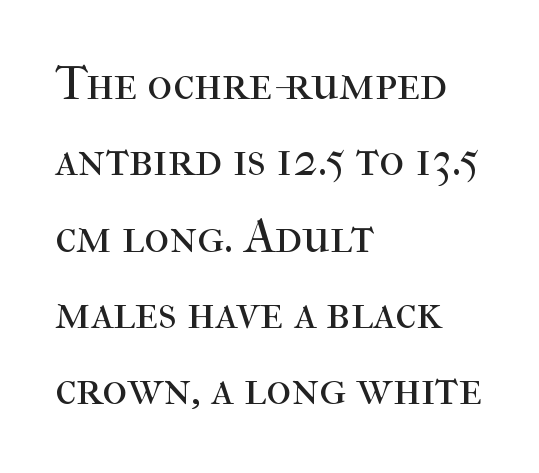
The image shows 48 px regular-weight serif type, upright; set left-aligned, normal line spacing (1.59x), normal letter spacing, not underlined; high stroke contrast and a medium x-height.
